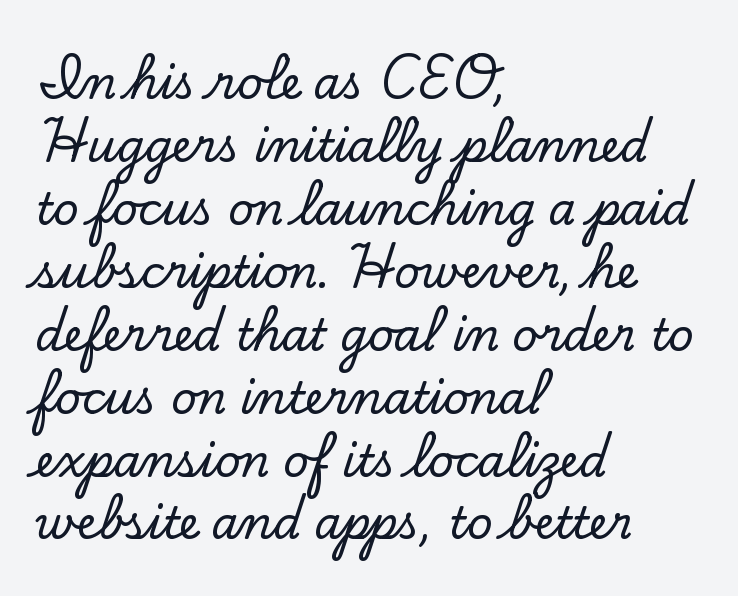
The image shows 44 px serif type; set left-aligned, normal line spacing (1.43x), normal letter spacing, not underlined; low stroke contrast and a small x-height.
